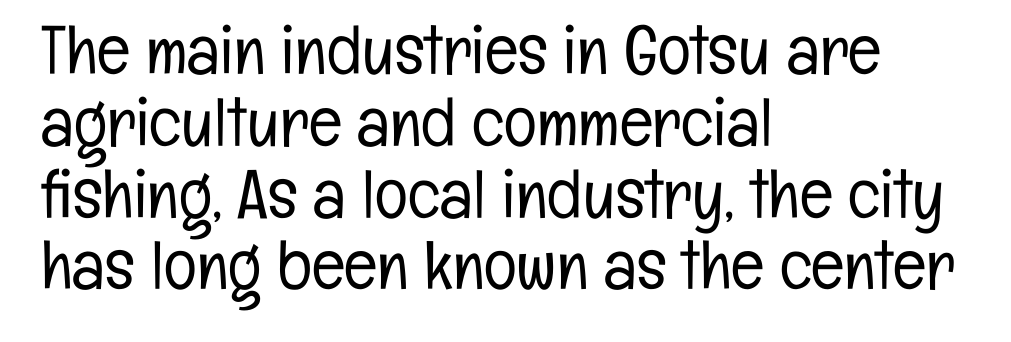
Q: Is the text bold? A: No.
Q: Is the text italic (slanted)? A: No, it is upright.
Q: Is the typeface a serif or a sans-serif typeface? A: Sans-serif.
Q: Is the text underlined? A: No.
Q: How is the paragraph aligned? A: Left-aligned.
Q: Is the spacing between letters normal or unusually wide? A: Normal.
Q: Is the spacing between lines tight, normal or loose? A: Tight.
Q: Width (condensed, normal, or wide)? A: Condensed.
Q: Stroke contrast? A: Low.
Q: x-height? A: Medium.
Q: Monospaced? A: No.
